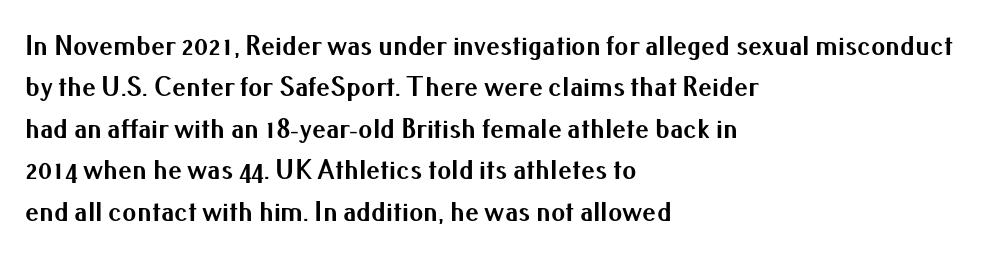
{"serif": "no", "italic": "no", "bold": "yes", "weight": "bold", "width": "normal", "stroke_contrast": "medium", "x_height": "small", "monospaced": "no", "underline": "no", "align": "left", "line_spacing": "normal", "line_spacing_ratio": 1.48, "letter_spacing": "normal", "letter_spacing_em": 0.0, "glyph_px": 28}
